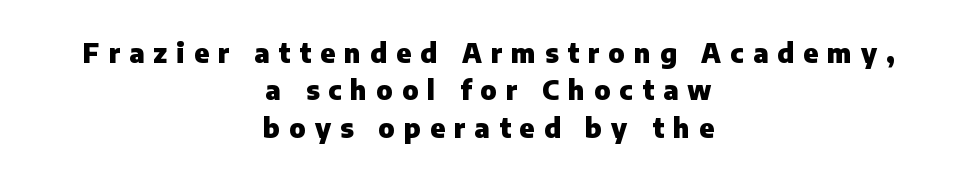
Q: Is the text bold? A: Yes.
Q: Is the text italic (slanted)? A: No, it is upright.
Q: Is the text underlined? A: No.
Q: How is the paragraph aligned? A: Centered.
Q: Is the spacing between letters normal or unusually wide? A: Unusually wide.
Q: Is the spacing between lines tight, normal or loose? A: Normal.
